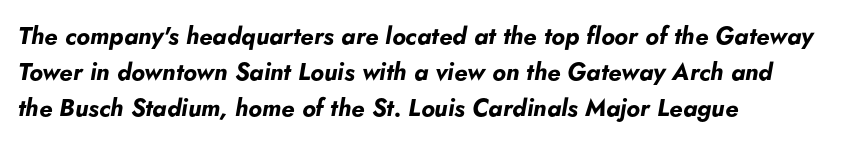
The image shows 24 px bold type, italic (leaning right); set left-aligned, normal line spacing (1.5x), normal letter spacing, not underlined.
